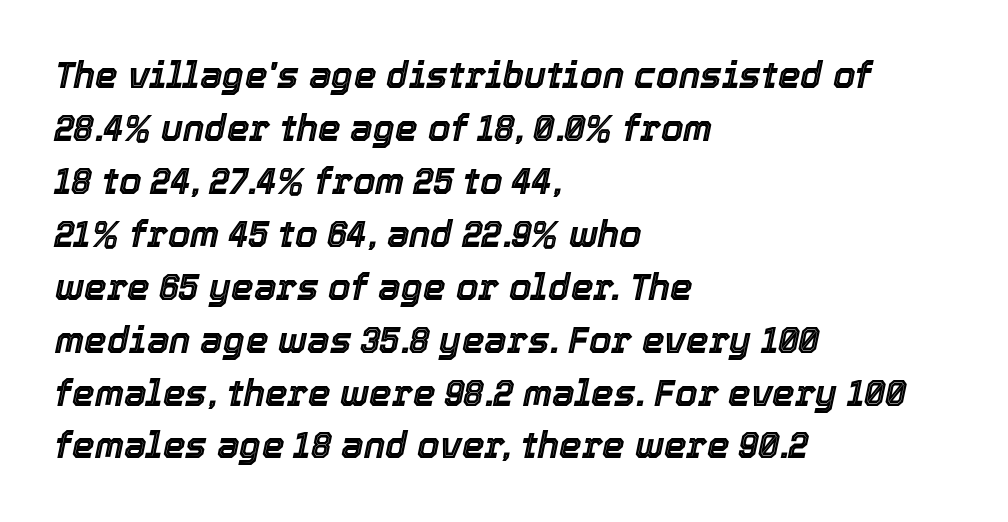
{"italic": "yes", "lean": "right", "slant_degrees": 12, "width": "normal", "x_height": "medium", "monospaced": "no", "underline": "no", "align": "left", "line_spacing": "normal", "line_spacing_ratio": 1.47, "letter_spacing": "normal", "letter_spacing_em": 0.0, "glyph_px": 36}
